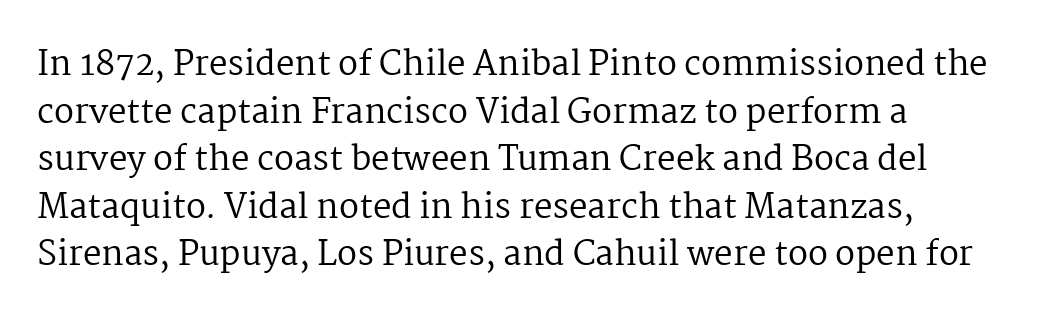
Stroke terminals: seriffed. Do the letters lean? They stand straight. Heaviness? Minimal to ordinary, like unemphasized prose. The strip under each line holds only bare page.
